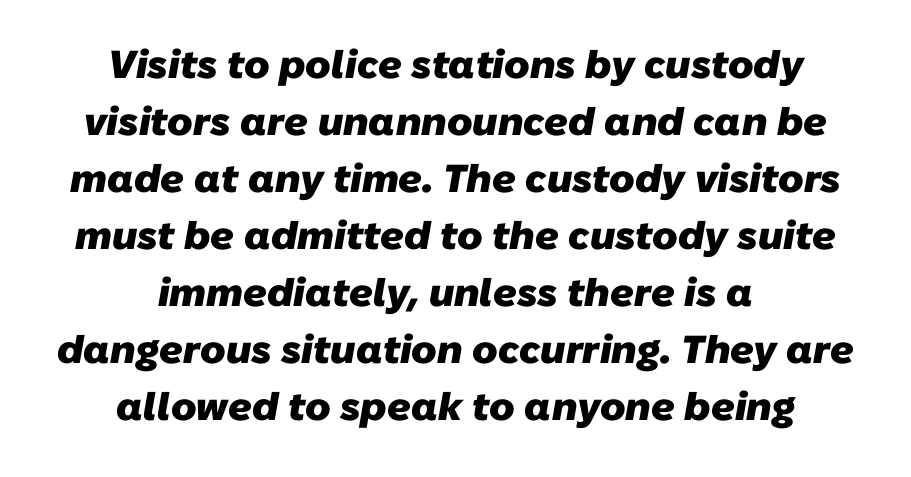
The space beneath each line is pristine and unruled. Does extra space separate the letters? No, they use regular spacing. The compositor balanced each line on the midline. Varying glyph widths throughout — classic text-font behaviour.
